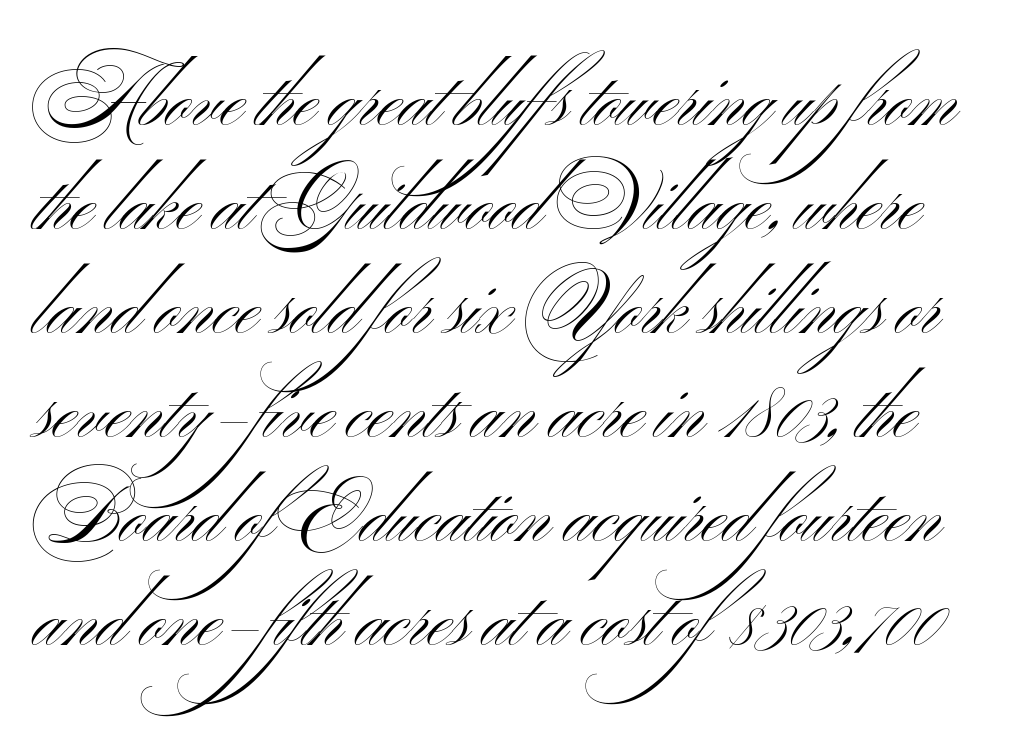
{"serif": "no", "bold": "no", "weight": "light", "width": "wide", "stroke_contrast": "medium", "x_height": "small", "monospaced": "no", "underline": "no", "line_spacing": "normal", "line_spacing_ratio": 1.35, "letter_spacing": "normal", "letter_spacing_em": 0.0, "glyph_px": 77}
